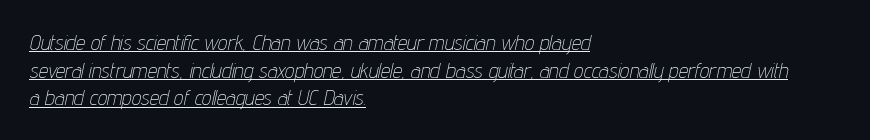
Q: Is the text bold? A: No.
Q: Is the text italic (slanted)? A: Yes, it leans right by about 12 degrees.
Q: Is the text underlined? A: Yes.
Q: How is the paragraph aligned? A: Left-aligned.
Q: Is the spacing between letters normal or unusually wide? A: Normal.
Q: Is the spacing between lines tight, normal or loose? A: Normal.
